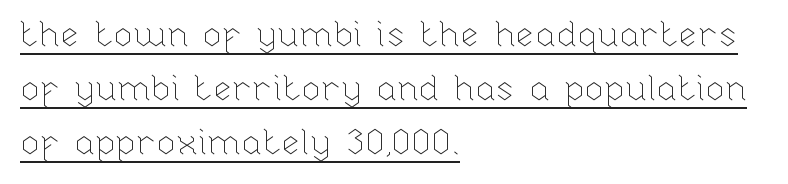
A rule runs beneath these lines of type. Between one letter and the next there's only the usual sliver of space. Weight: regular or lighter. The lines sit at an ordinary, default distance from one another.
